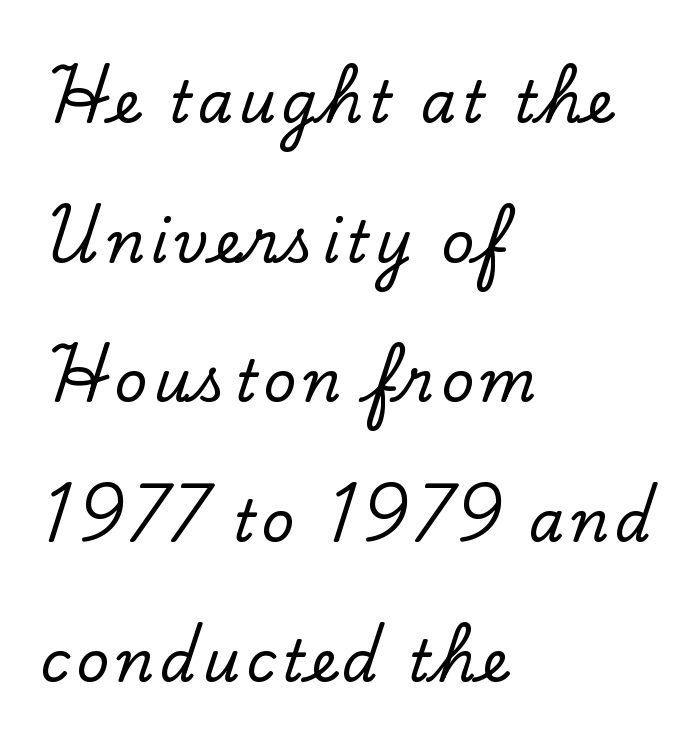
Q: Is the text italic (slanted)? A: Yes.
Q: Is the typeface a serif or a sans-serif typeface? A: Serif.
Q: Is the text underlined? A: No.
Q: How is the paragraph aligned? A: Left-aligned.
Q: Is the spacing between lines tight, normal or loose? A: Loose.
Q: Width (condensed, normal, or wide)? A: Normal.
Q: Stroke contrast? A: Low.
Q: x-height? A: Small.
Q: Monospaced? A: No.
